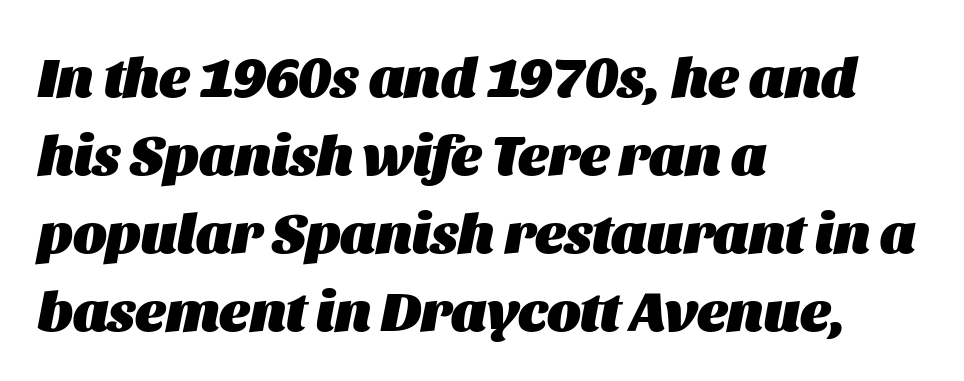
Q: Is the text bold? A: Yes.
Q: Is the text italic (slanted)? A: Yes, it leans right by about 11 degrees.
Q: Is the text underlined? A: No.
Q: How is the paragraph aligned? A: Left-aligned.
Q: Is the spacing between letters normal or unusually wide? A: Normal.
Q: Is the spacing between lines tight, normal or loose? A: Normal.
Q: Width (condensed, normal, or wide)? A: Normal.
Q: Stroke contrast? A: Medium.
Q: x-height? A: Large.
Q: Monospaced? A: No.
